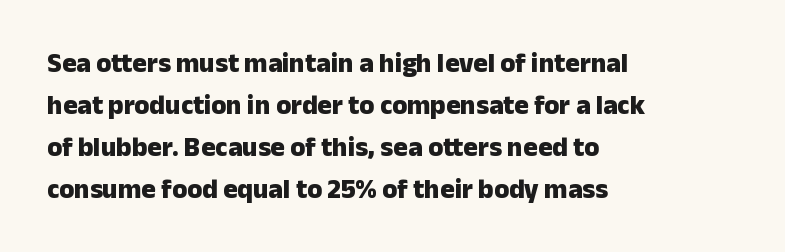
{"italic": "no", "bold": "yes", "underline": "no", "align": "left", "line_spacing": "normal", "line_spacing_ratio": 1.56, "letter_spacing": "normal", "letter_spacing_em": 0.0, "glyph_px": 27}
